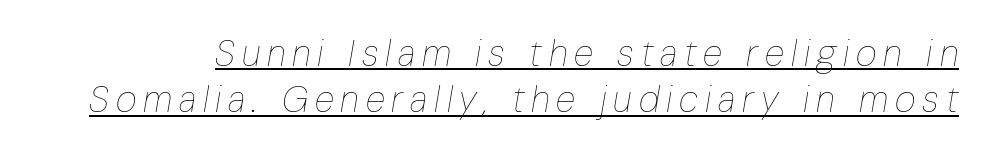
Q: Is the text bold? A: No.
Q: Is the text italic (slanted)? A: Yes, it leans right by about 10 degrees.
Q: Is the text underlined? A: Yes.
Q: Is the spacing between lines tight, normal or loose? A: Normal.
Q: Width (condensed, normal, or wide)? A: Condensed.
Q: Stroke contrast? A: Low.
Q: x-height? A: Medium.
Q: Monospaced? A: No.
